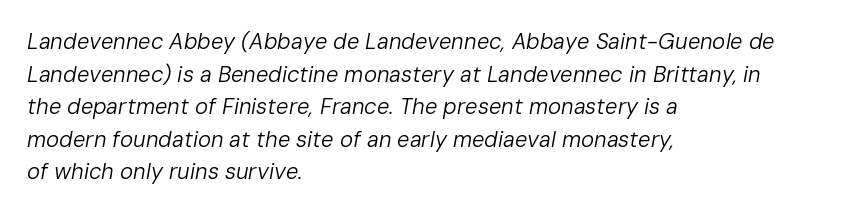
Whoever set this chose a conventional vertical rhythm. Just letters on the line, the space beneath them empty. Nothing unusual about the tracking: characters are spaced as the font intends. Yep, that's italic — everything's leaning. The rag falls on the right side of this text block. Stroke thickness stays within the range of a standard reading face or lighter.
